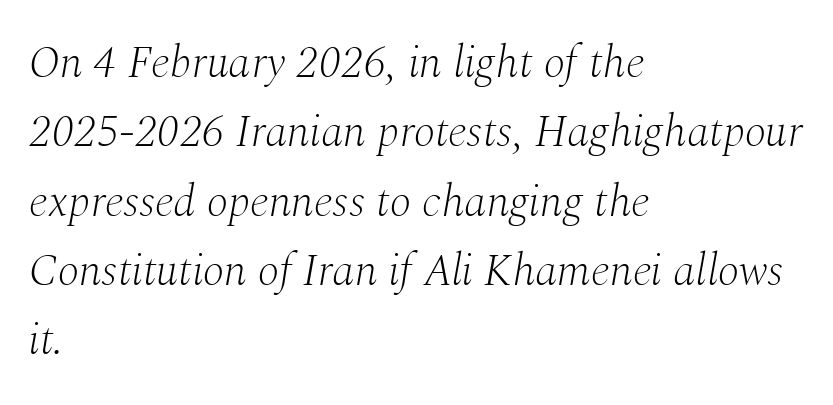
Q: Is the text bold? A: No.
Q: Is the text italic (slanted)? A: Yes, it leans right by about 10 degrees.
Q: Is the typeface a serif or a sans-serif typeface? A: Serif.
Q: Is the text underlined? A: No.
Q: How is the paragraph aligned? A: Left-aligned.
Q: Is the spacing between letters normal or unusually wide? A: Normal.
Q: Is the spacing between lines tight, normal or loose? A: Normal.
Q: Width (condensed, normal, or wide)? A: Normal.
Q: Stroke contrast? A: Medium.
Q: x-height? A: Medium.
Q: Monospaced? A: No.
